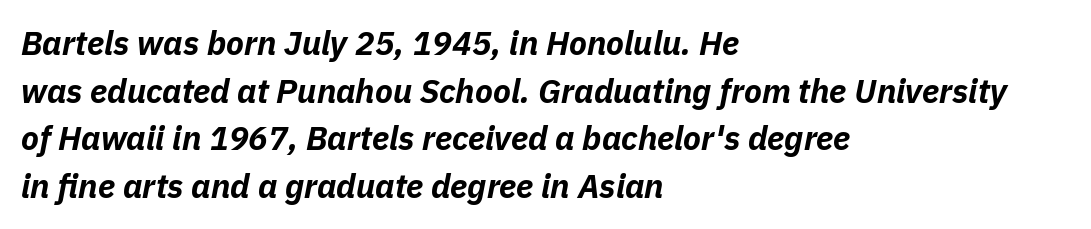
Q: Is the text bold? A: Yes.
Q: Is the text italic (slanted)? A: Yes, it leans right by about 11 degrees.
Q: Is the text underlined? A: No.
Q: How is the paragraph aligned? A: Left-aligned.
Q: Is the spacing between letters normal or unusually wide? A: Normal.
Q: Is the spacing between lines tight, normal or loose? A: Normal.
Q: Width (condensed, normal, or wide)? A: Normal.
Q: Stroke contrast? A: Low.
Q: x-height? A: Medium.
Q: Monospaced? A: No.
